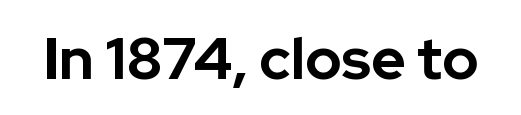
{"serif": "no", "italic": "no", "bold": "yes", "weight": "bold", "width": "normal", "stroke_contrast": "low", "x_height": "medium", "monospaced": "no", "underline": "no", "letter_spacing": "normal", "letter_spacing_em": 0.0, "glyph_px": 59}
